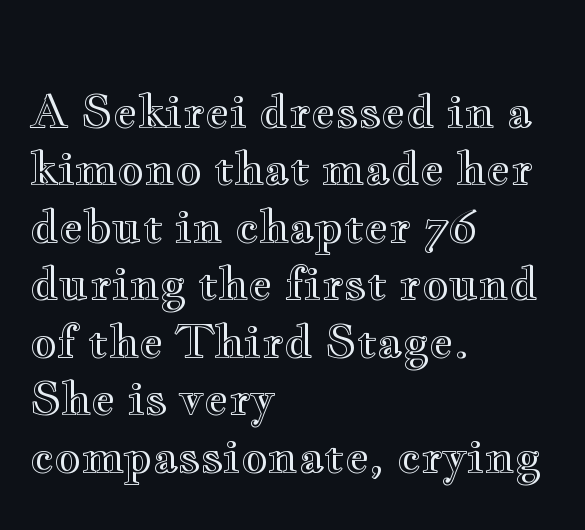
{"italic": "no", "width": "wide", "x_height": "small", "monospaced": "no", "underline": "no", "align": "left", "line_spacing": "normal", "line_spacing_ratio": 1.25, "letter_spacing": "normal", "letter_spacing_em": 0.0, "glyph_px": 46}
